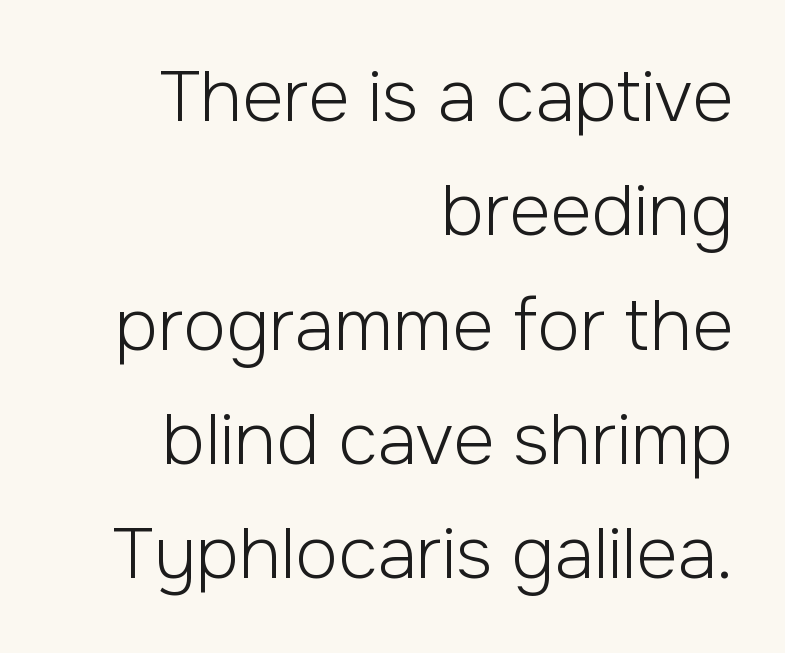
Q: Is the text bold? A: No.
Q: Is the text italic (slanted)? A: No, it is upright.
Q: Is the typeface a serif or a sans-serif typeface? A: Sans-serif.
Q: Is the text underlined? A: No.
Q: How is the paragraph aligned? A: Right-aligned.
Q: Is the spacing between letters normal or unusually wide? A: Normal.
Q: Is the spacing between lines tight, normal or loose? A: Normal.
Q: Width (condensed, normal, or wide)? A: Normal.
Q: Stroke contrast? A: Low.
Q: x-height? A: Medium.
Q: Monospaced? A: No.
